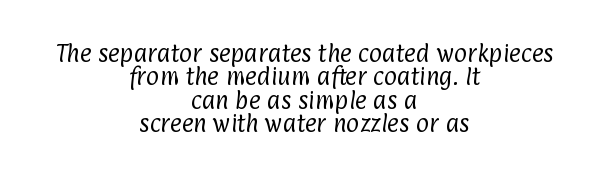
The lines in this sample share a center point and differ in where they start and stop. Short note: letters normally spaced. A light-to-regular cut is what we see here. Each row of text sits above clean, open space.
